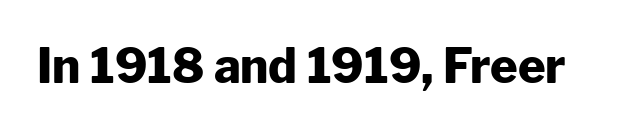
This rendering leaves character spacing at its baseline value. The face used here has the dense, thick strokes of a bold. Look at the bottom of the vertical strokes: they stop flat, with no serifs. The rendering uses natural spacing where letterforms have individual widths.
